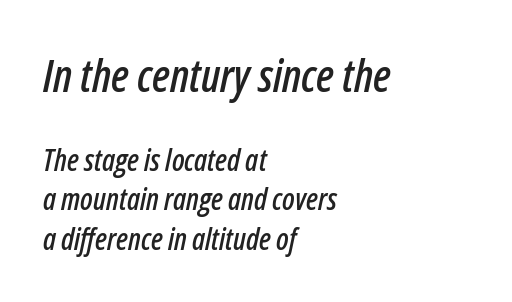
You can tell it's italic because the verticals aren't actually vertical. These lines are rendered in a variable-pitch font. Short and long lines alike share a common starting point at left. Underline: absent. Interline gaps are of average width in this sample.
